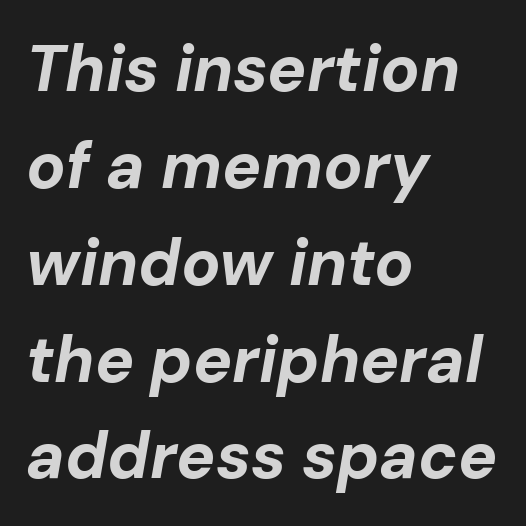
The image shows 65 px bold type, italic (leaning right); set left-aligned, normal line spacing (1.49x), normal letter spacing, not underlined; low stroke contrast and a medium x-height.
